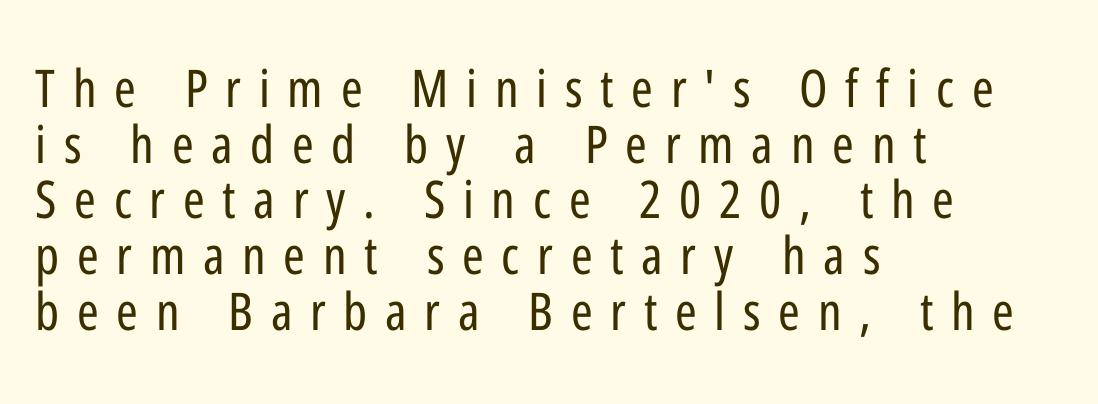
The image shows 52 px regular-weight, condensed sans-serif type, upright; set left-aligned, tight line spacing (1.07x), unusually wide letter spacing (+0.34 em), not underlined; low stroke contrast and a medium x-height.
